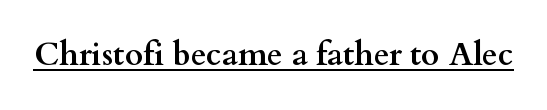
Q: Is the text bold? A: Yes.
Q: Is the text italic (slanted)? A: No, it is upright.
Q: Is the typeface a serif or a sans-serif typeface? A: Serif.
Q: Is the text underlined? A: Yes.
Q: Is the spacing between letters normal or unusually wide? A: Normal.
Q: Width (condensed, normal, or wide)? A: Wide.
Q: Stroke contrast? A: Medium.
Q: x-height? A: Small.
Q: Monospaced? A: No.
